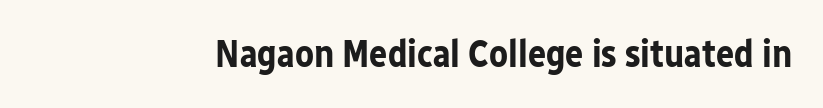
Q: Is the text bold? A: Yes.
Q: Is the text italic (slanted)? A: No, it is upright.
Q: Is the typeface a serif or a sans-serif typeface? A: Sans-serif.
Q: Is the text underlined? A: No.
Q: Is the spacing between letters normal or unusually wide? A: Normal.
Q: Width (condensed, normal, or wide)? A: Normal.
Q: Stroke contrast? A: Low.
Q: x-height? A: Medium.
Q: Monospaced? A: No.
